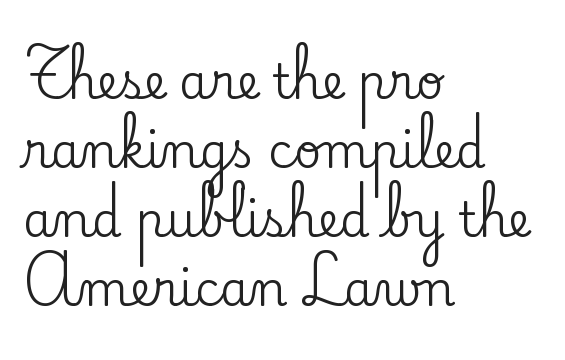
The image shows 47 px serif type, upright; set left-aligned, normal line spacing (1.47x), normal letter spacing, not underlined; low stroke contrast and a small x-height.
